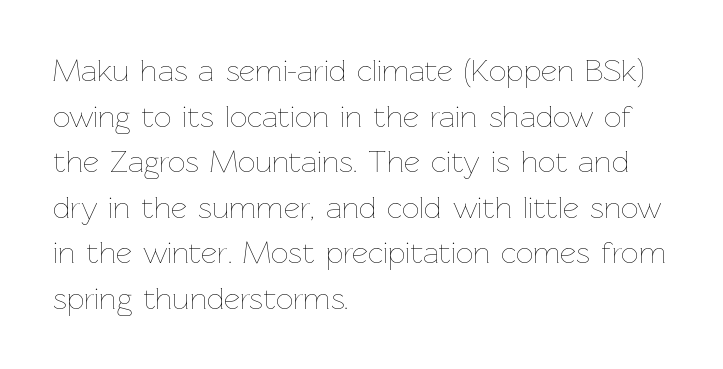
The weight would be labelled regular, book, light, or lighter still. The zone under the glyphs is completely vacant. If you measured baseline to baseline, you'd find a middling distance. Do the characters align in a grid? No, the font is proportional. The gaps between neighbouring characters are ordinary and unremarkable. Notice how the stems are strictly vertical — no italics here.
